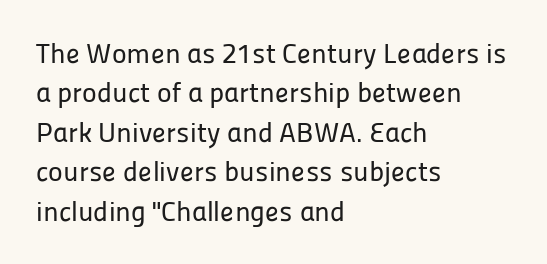
The image shows 28 px sans-serif type, upright; set left-aligned, normal line spacing (1.41x), normal letter spacing, not underlined; low stroke contrast and a medium x-height.
